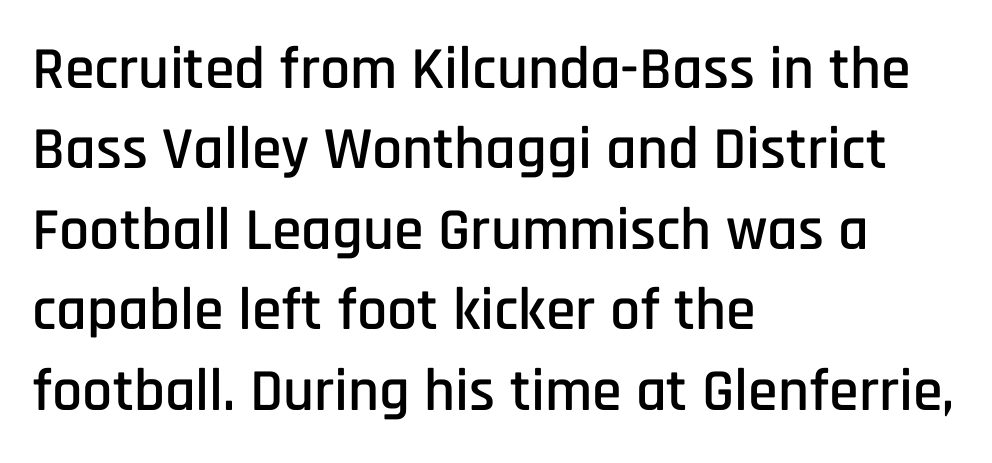
{"serif": "no", "italic": "no", "width": "condensed", "stroke_contrast": "low", "x_height": "large", "monospaced": "no", "underline": "no", "align": "left", "line_spacing": "normal", "line_spacing_ratio": 1.34, "letter_spacing": "normal", "letter_spacing_em": 0.0, "glyph_px": 60}
